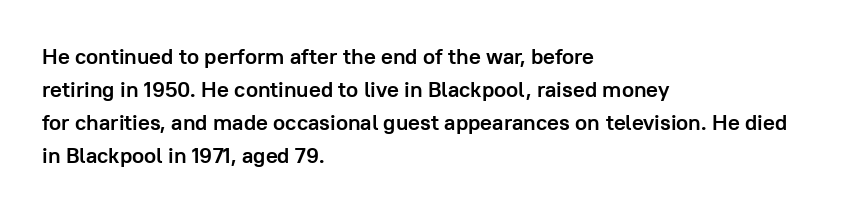
The image shows 22 px bold type, upright; set left-aligned, normal line spacing (1.5x), normal letter spacing, not underlined.
